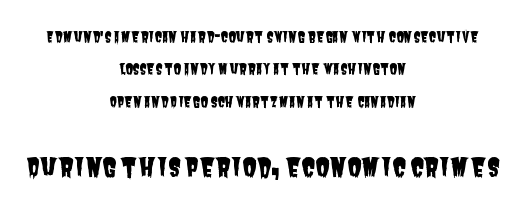
The image shows 26 px text type; set centered, loose line spacing (2.32x), normal letter spacing, not underlined; the second (bottom) block is 1.86x larger.
